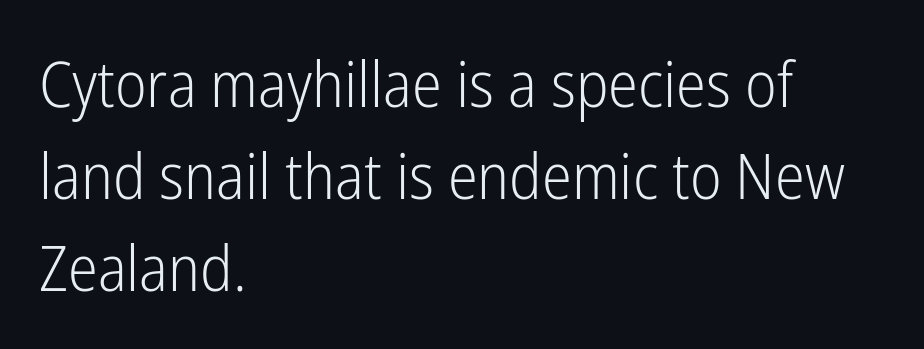
The image shows 63 px light, condensed sans-serif type, upright; set left-aligned, normal line spacing (1.46x), normal letter spacing, not underlined; low stroke contrast and a medium x-height.
